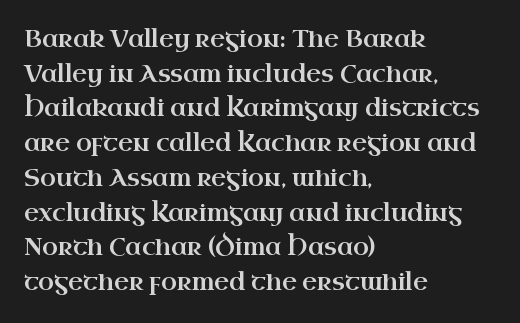
The image shows 23 px text type, upright; set left-aligned, normal line spacing (1.51x), normal letter spacing, not underlined.
